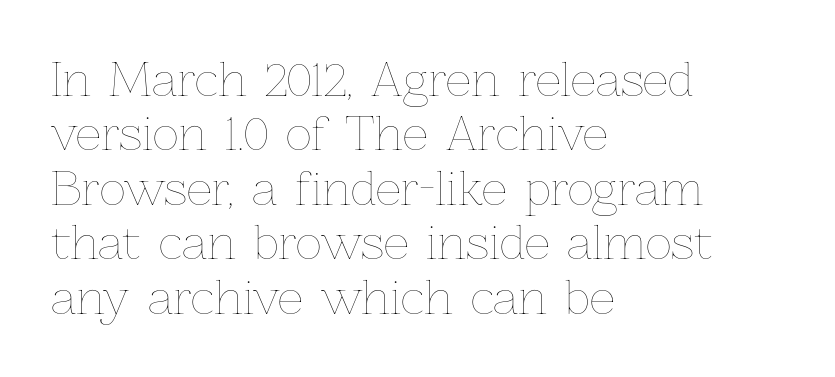
The characters are drawn with everyday or finer stroke widths. Line beginnings align vertically; line endings do not. Varying glyph widths throughout — classic text-font behaviour. Glyph-to-glyph distance matches everyday printed text. Ordinary non-slanted type is in use.
